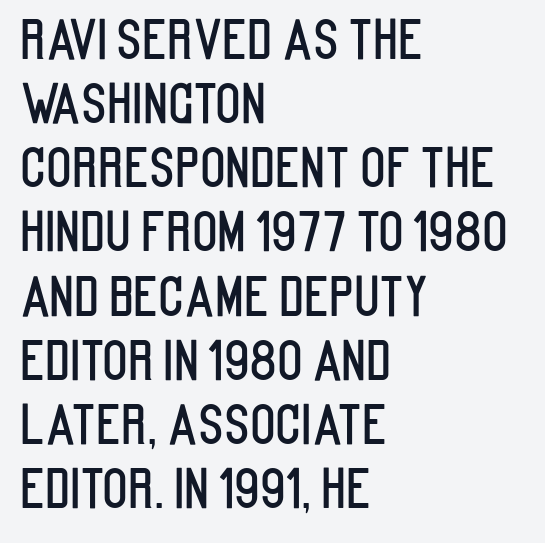
The image shows 53 px condensed sans-serif type, upright; set left-aligned, line spacing 1.21x, normal letter spacing, not underlined; low stroke contrast and a large x-height.
